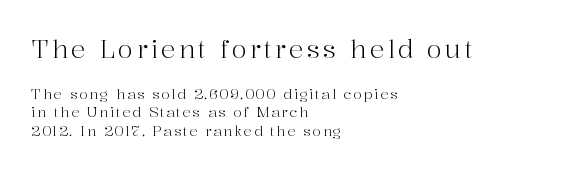
Q: Is the text bold? A: No.
Q: Is the text italic (slanted)? A: No, it is upright.
Q: Is the text underlined? A: No.
Q: How is the paragraph aligned? A: Left-aligned.
Q: Is the spacing between lines tight, normal or loose? A: Normal.
Q: Which block of text is set in a larger size, the first (top) or the second (bottom)? A: The first (top) one.
